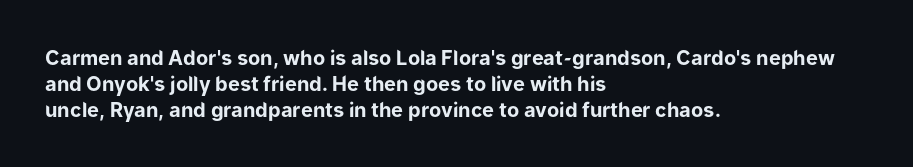
The image shows 20 px bold type, upright; set left-aligned, normal line spacing (1.3x), normal letter spacing, not underlined.
